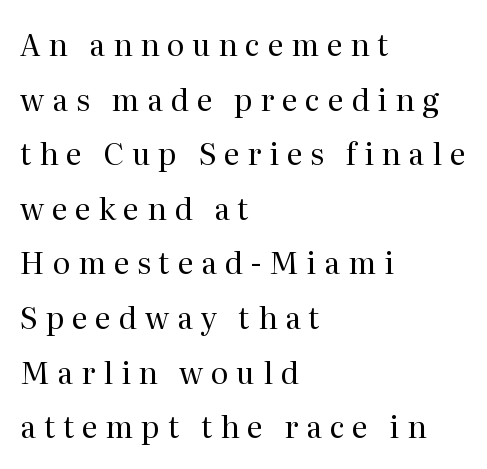
The image shows 30 px regular-weight serif type, upright; set left-aligned, line spacing 1.82x, unusually wide letter spacing (+0.26 em), not underlined; medium stroke contrast and a medium x-height.
